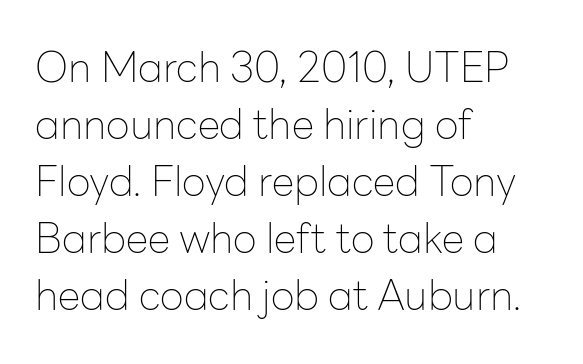
Q: Is the text bold? A: No.
Q: Is the text italic (slanted)? A: No, it is upright.
Q: Is the typeface a serif or a sans-serif typeface? A: Sans-serif.
Q: Is the text underlined? A: No.
Q: How is the paragraph aligned? A: Left-aligned.
Q: Is the spacing between letters normal or unusually wide? A: Normal.
Q: Is the spacing between lines tight, normal or loose? A: Normal.
Q: Width (condensed, normal, or wide)? A: Normal.
Q: Stroke contrast? A: Low.
Q: x-height? A: Medium.
Q: Monospaced? A: No.
